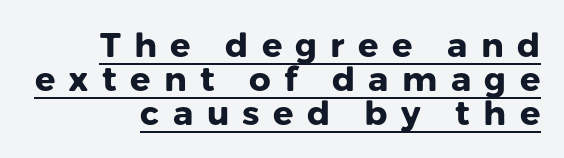
The image shows 34 px heavy sans-serif type, upright; set right-aligned, tight line spacing (1.0x), unusually wide letter spacing (+0.39 em), underlined; low stroke contrast and a medium x-height.
